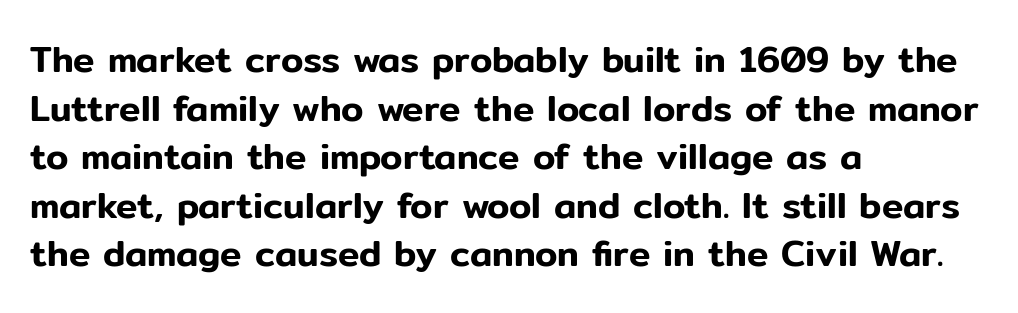
Left-aligned paragraph, ragged on the right. This is the regular roman posture of the typeface. Underlining? Definitely not there. The type is set solid horizontally, with unmodified tracking. Letterform terminals end flat and unadorned throughout the passage. Each letter keeps its own natural width here, so spacing adapts to shape.
